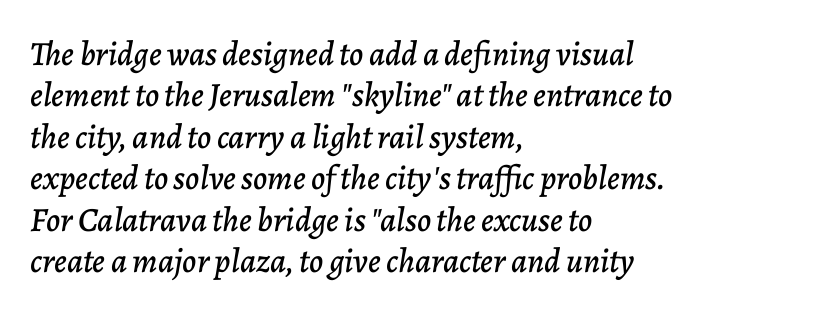
{"italic": "yes", "lean": "right", "slant_degrees": 7, "width": "normal", "stroke_contrast": "low", "x_height": "medium", "monospaced": "no", "underline": "no", "align": "left", "line_spacing_ratio": 1.22, "letter_spacing": "normal", "letter_spacing_em": 0.0, "glyph_px": 34}
